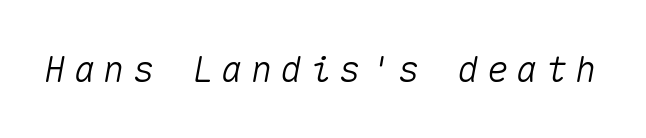
Q: Is the text italic (slanted)? A: Yes, it leans right by about 10 degrees.
Q: Is the text underlined? A: No.
Q: Is the spacing between letters normal or unusually wide? A: Unusually wide.
Q: Width (condensed, normal, or wide)? A: Normal.
Q: Stroke contrast? A: Medium.
Q: x-height? A: Medium.
Q: Monospaced? A: Yes.
